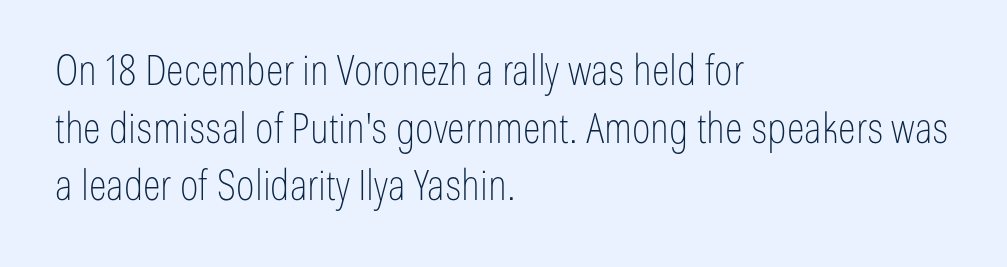
{"serif": "no", "italic": "no", "bold": "no", "weight": "thin", "width": "condensed", "stroke_contrast": "low", "x_height": "medium", "monospaced": "no", "underline": "no", "align": "left", "line_spacing": "normal", "line_spacing_ratio": 1.37, "letter_spacing": "normal", "letter_spacing_em": 0.0, "glyph_px": 42}
